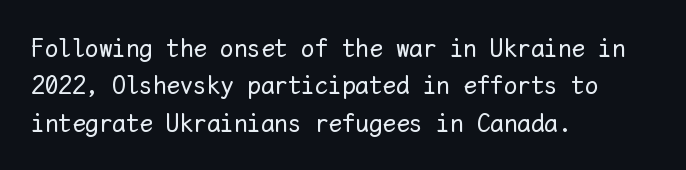
Interline gaps are of average width in this sample. Inter-character spacing is left at the font's built-in metrics. If you drew a line through each stem, it would be perfectly vertical. Words float on clear page, feet unadorned. Each line starts at the same left margin while the right side varies.
